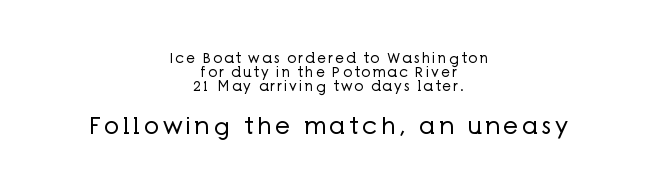
The image shows 24 px text type, upright; set centered, tight line spacing (1.0x), not underlined; the second (bottom) block is 1.71x larger.
